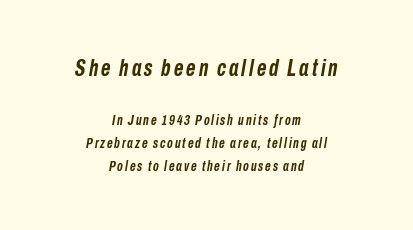
Q: Is the text bold? A: Yes.
Q: Is the text italic (slanted)? A: Yes, it leans right by about 10 degrees.
Q: Is the text underlined? A: No.
Q: How is the paragraph aligned? A: Centered.
Q: Is the spacing between lines tight, normal or loose? A: Normal.
Q: Which block of text is set in a larger size, the first (top) or the second (bottom)? A: The first (top) one.
